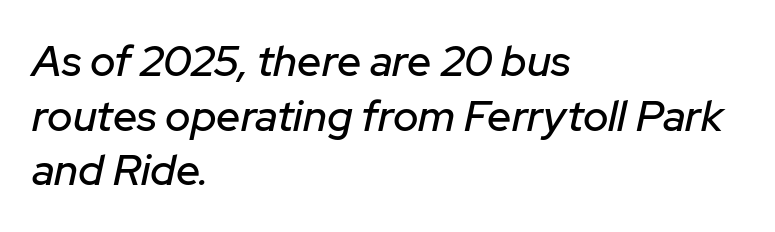
Q: Is the text italic (slanted)? A: Yes, it leans right by about 12 degrees.
Q: Is the text underlined? A: No.
Q: How is the paragraph aligned? A: Left-aligned.
Q: Is the spacing between letters normal or unusually wide? A: Normal.
Q: Is the spacing between lines tight, normal or loose? A: Normal.
Q: Width (condensed, normal, or wide)? A: Normal.
Q: Stroke contrast? A: Low.
Q: x-height? A: Medium.
Q: Monospaced? A: No.
